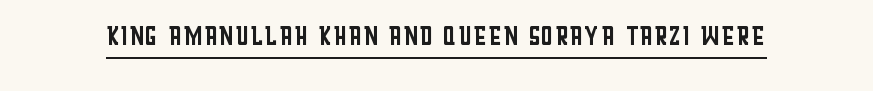
The image shows 34 px regular-weight, condensed sans-serif type, upright; set normal letter spacing, underlined; low stroke contrast and a large x-height.
